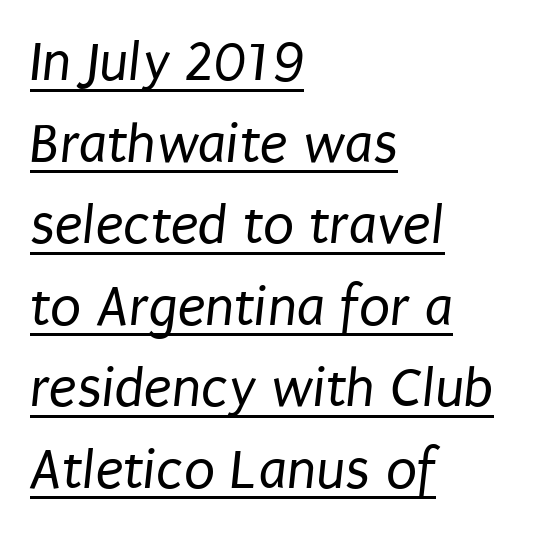
This is sans-serif lettering, the kind often seen on screens and signage. Underlined type. Short and long lines alike share a common starting point at left. Is the stroke heavy? The answer is a plain regular-or-lighter. Varying glyph widths throughout — classic text-font behaviour. The face used here is rendered with its standard letterfit.
